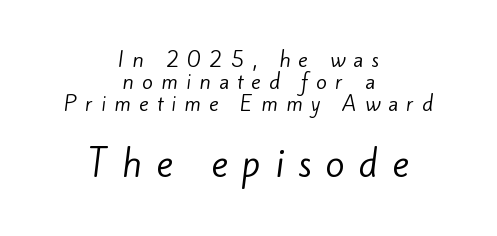
The image shows 35 px regular-weight sans-serif type; set centered, tight line spacing (1.09x), unusually wide letter spacing (+0.41 em), not underlined; the second (bottom) block is 1.75x larger; low stroke contrast and a small x-height.
